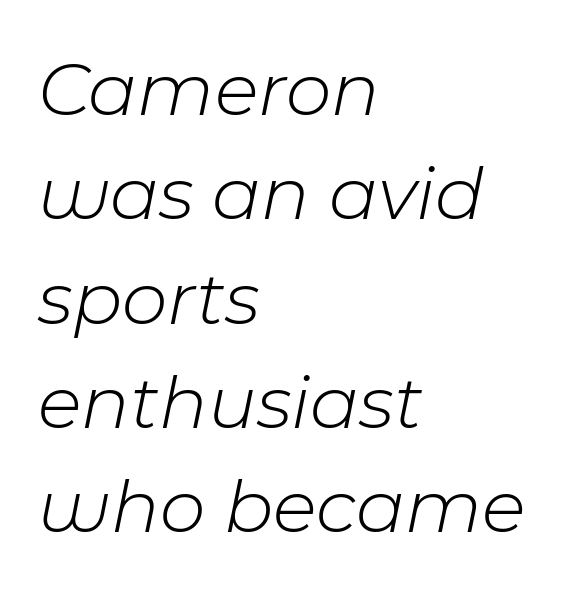
The text carries the slant typical of an italic or oblique font. Quick note: interline space is typical. Look at the tracking — it's just the regular setting, nothing added. The lines are quadded left. The gap between lines stays unmarked. Proportional: the letters do not fall into vertical columns.
